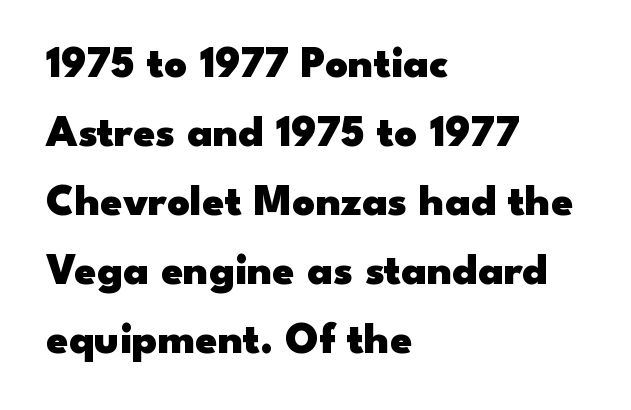
The image shows 44 px heavy, wide sans-serif type, upright; set left-aligned, normal line spacing (1.57x), normal letter spacing, not underlined; low stroke contrast and a small x-height.
